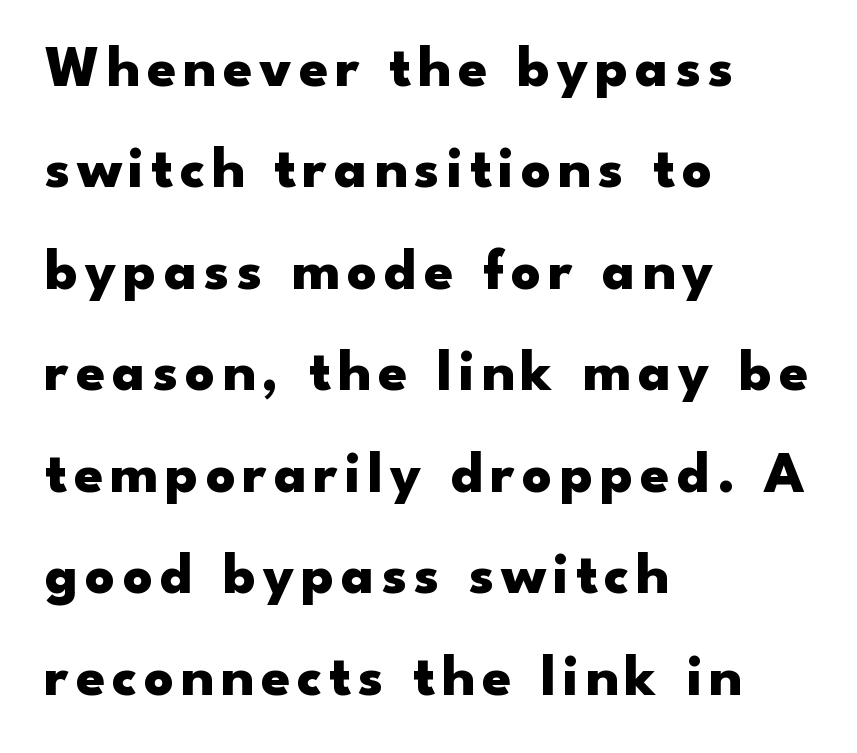
Line starts are locked; line ends wander. The passage shown is typed in a proportional face where columns would drift. The passage shown is not underscored anywhere. The letters stand straight up with perfectly vertical stems.
